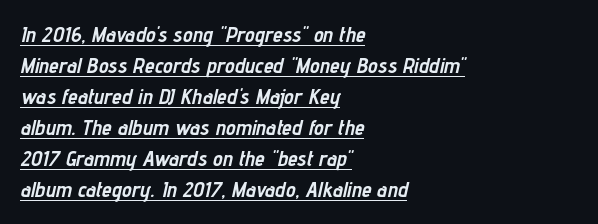
The image shows 22 px bold type, italic (leaning right); set left-aligned, normal line spacing (1.41x), normal letter spacing, underlined.
